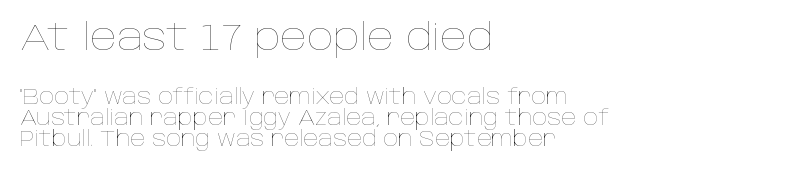
On a weight scale, this lands at 450 or below. Note the varied advance widths — an 'i' is clearly narrower than an 'm'. Posture: upright roman. Each row of text sits above clean, open space. Students, note that the glyphs here touch the page at normal intervals. Each new line begins almost immediately beneath the previous one.
